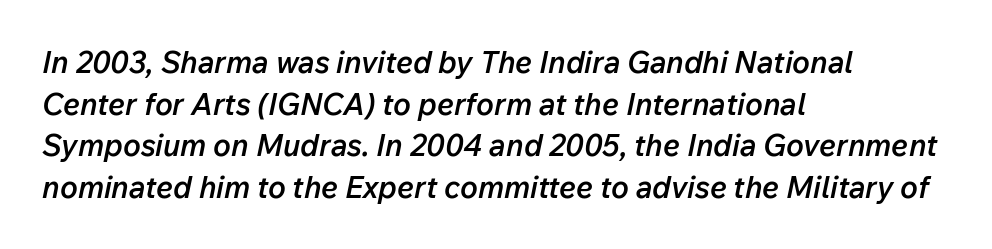
Interline gaps are of average width in this sample. Nobody touched the tracking dial on this one. Alignment: flush left. The axis of the letterforms is tilted away from vertical. These lines are rendered in a variable-pitch font. The strip under each line holds only bare page.
